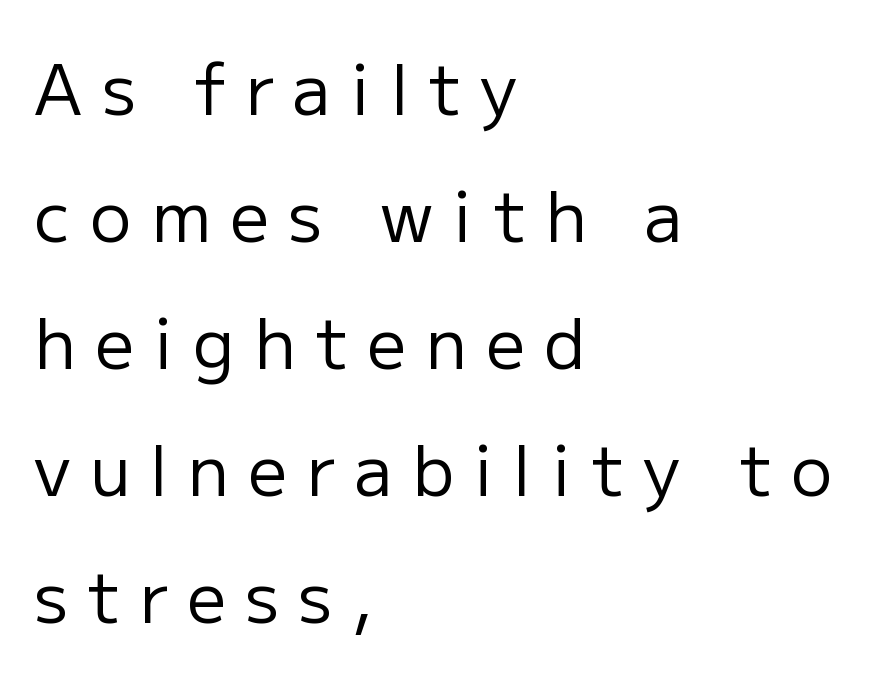
Visually the block forms a straight wall on the left and a jagged coastline on the right. A typesetter would call this proportional, since set widths differ per character. The font's upright variant was chosen for this text. Stem width sits at or under what a default text font uses. The baseline area is clear.
